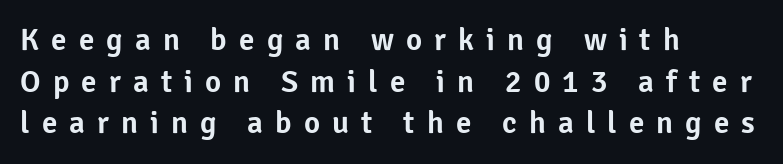
{"serif": "no", "italic": "no", "width": "normal", "stroke_contrast": "low", "x_height": "medium", "monospaced": "no", "underline": "no", "align": "left", "line_spacing": "normal", "line_spacing_ratio": 1.34, "letter_spacing": "wide", "letter_spacing_em": 0.39, "glyph_px": 31}
